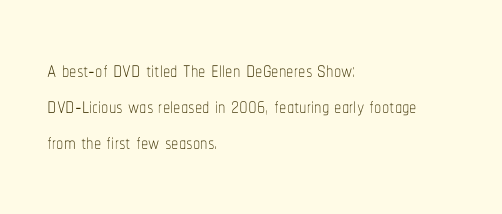
When letters stand straight like this, we call the style roman or upright. The letters advance in unequal steps, a hallmark of proportional type. The cut favours lightness, reaching ordinary text weight at its darkest. If you drew a ruler down the left edge, every line would touch it.
